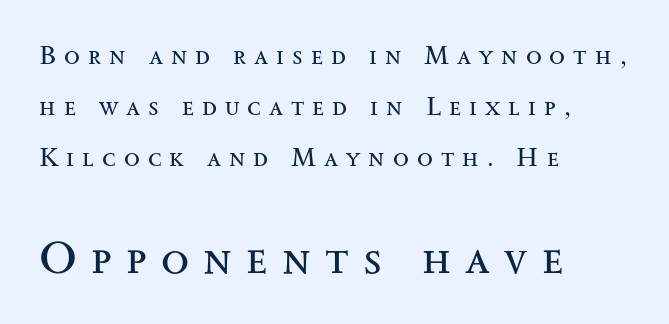
Q: Is the text bold? A: No.
Q: Is the text italic (slanted)? A: No, it is upright.
Q: Is the typeface a serif or a sans-serif typeface? A: Serif.
Q: Is the text underlined? A: No.
Q: How is the paragraph aligned? A: Left-aligned.
Q: Is the spacing between letters normal or unusually wide? A: Unusually wide.
Q: Is the spacing between lines tight, normal or loose? A: Loose.
Q: Which block of text is set in a larger size, the first (top) or the second (bottom)? A: The second (bottom) one.
Q: Width (condensed, normal, or wide)? A: Wide.
Q: Stroke contrast? A: Medium.
Q: x-height? A: Small.
Q: Monospaced? A: No.
